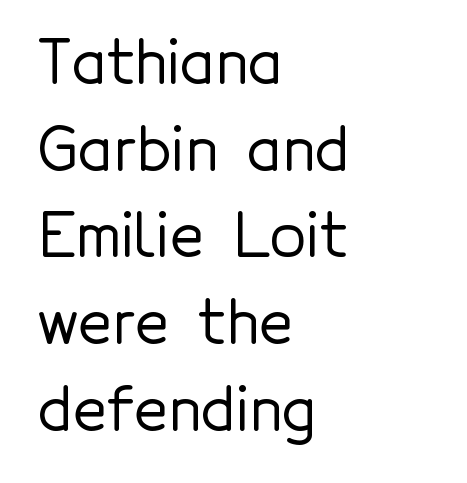
This block has exactly the height ordinary leading produces. This sample has the flowing, uneven cadence of proportional lettering. Every stem runs plumb, perpendicular to the baseline. The letters carry no serifs — their stems end cleanly without finishing strokes.
